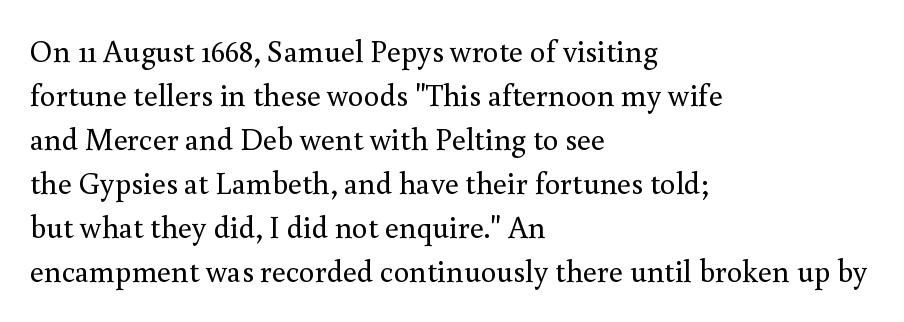
The image shows 31 px regular-weight serif type, upright; set left-aligned, normal line spacing (1.42x), normal letter spacing, not underlined; a small x-height.
